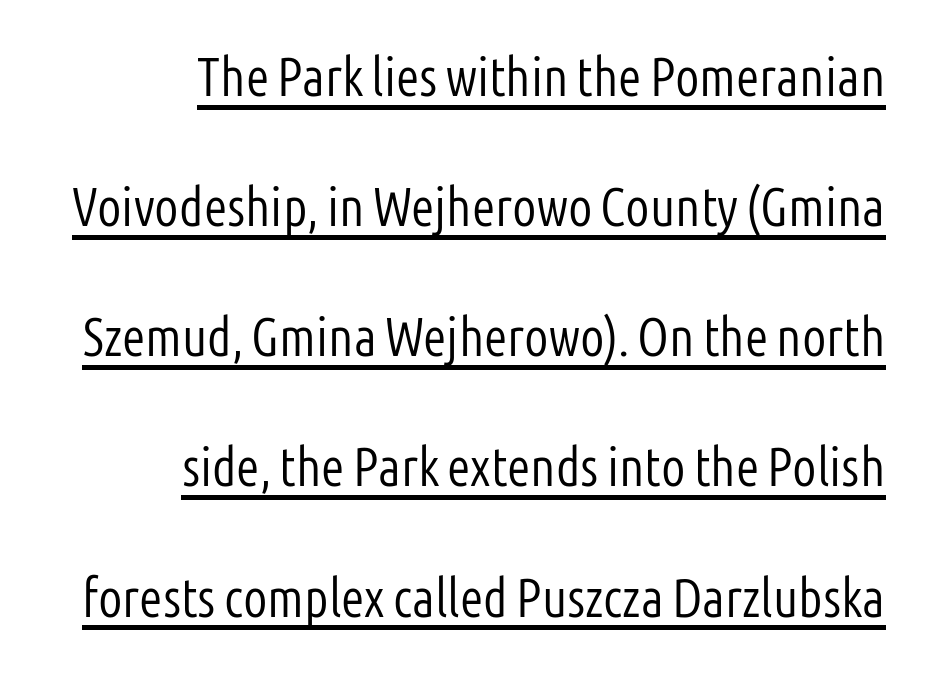
Look at the bottom of the vertical strokes: they stop flat, with no serifs. Horizontally, the lines are justified to the trailing edge only. The face used here appears with an underline applied. Here the glyphs are tracked normally, forming tight word shapes. The rendering uses natural spacing where letterforms have individual widths.
